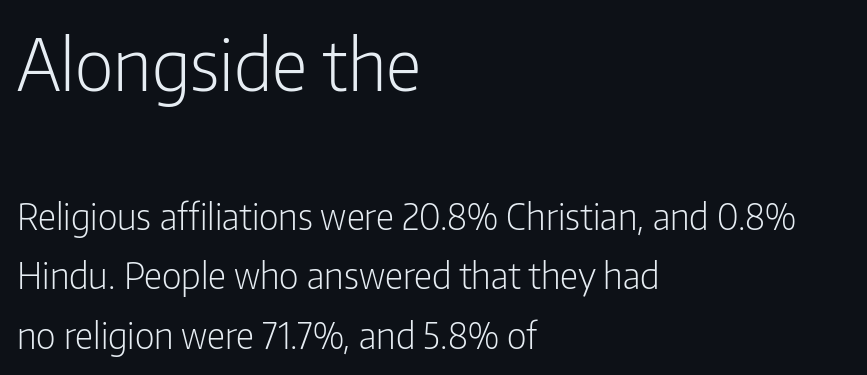
Is the block centered? No — it sits flush against the left margin. Think standard paragraph weight, or any step lighter than that. The passage shown is typed in a proportional face where columns would drift. A typesetter would label this face a sans. This rendering features lettering with no underline.
